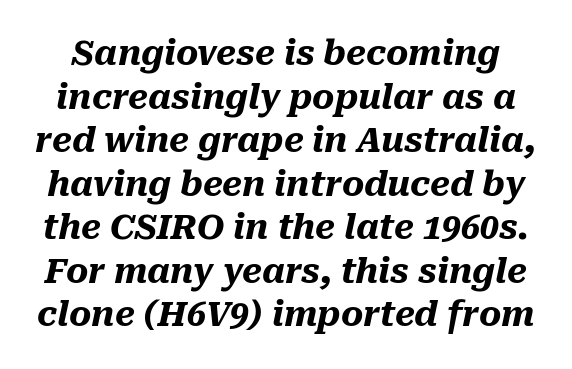
{"italic": "yes", "lean": "right", "slant_degrees": 10, "bold": "yes", "weight": "heavy", "width": "normal", "stroke_contrast": "medium", "x_height": "medium", "monospaced": "no", "underline": "no", "line_spacing": "normal", "line_spacing_ratio": 1.28, "letter_spacing": "normal", "letter_spacing_em": 0.0, "glyph_px": 34}
